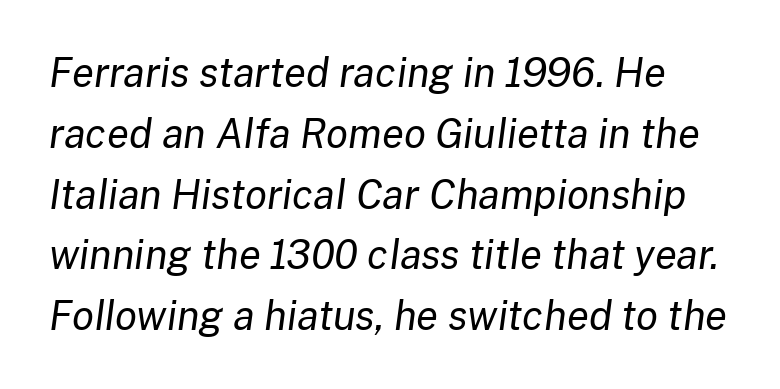
{"italic": "yes", "lean": "right", "slant_degrees": 8, "bold": "no", "weight": "regular", "width": "normal", "stroke_contrast": "low", "x_height": "medium", "monospaced": "no", "underline": "no", "line_spacing": "normal", "line_spacing_ratio": 1.52, "letter_spacing": "normal", "letter_spacing_em": 0.0, "glyph_px": 40}
